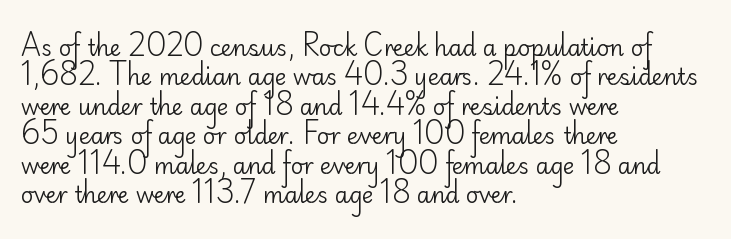
{"italic": "no", "bold": "no", "underline": "no", "align": "left", "line_spacing": "normal", "line_spacing_ratio": 1.34, "letter_spacing": "normal", "letter_spacing_em": 0.0, "glyph_px": 22}
